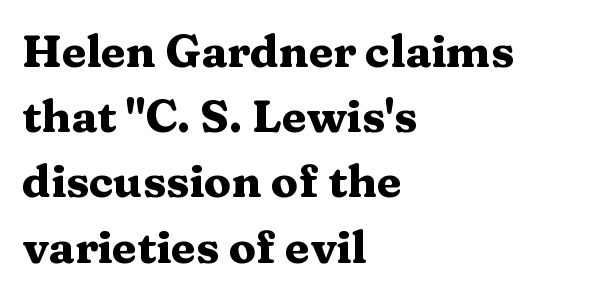
Every stem runs plumb, perpendicular to the baseline. Standard letterfit; no display-style spreading of the glyphs. The words here are not underlined. Baseline-to-baseline distance is the conventional proportion of letter height. The letters advance in unequal steps, a hallmark of proportional type.
